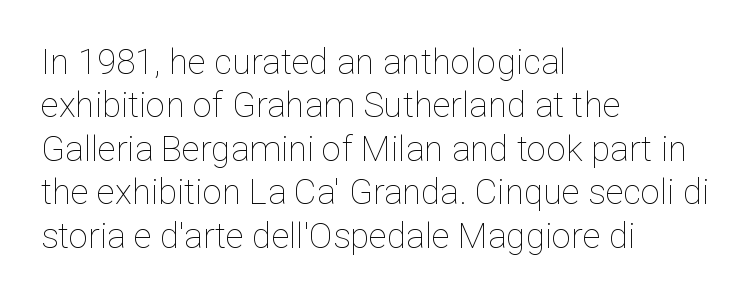
The letters stand straight up with perfectly vertical stems. The lines in this sample share a left origin and differ only in where they stop. Stems here are at most as thick as an everyday book face. The letters advance in unequal steps, a hallmark of proportional type. Standard letterfit; no display-style spreading of the glyphs. Has an underline been added? It has not.
